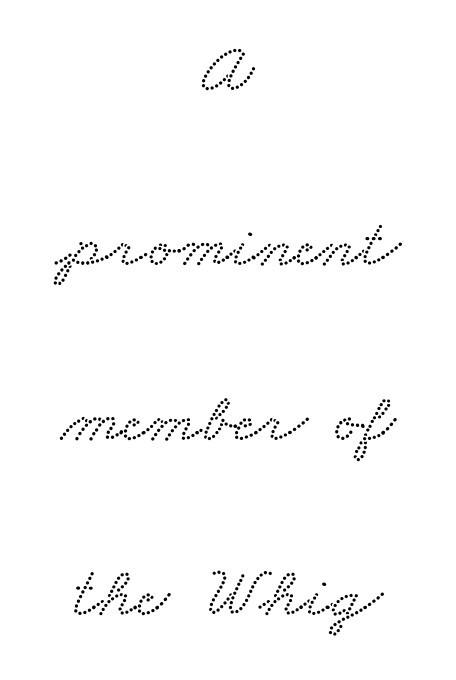
Q: Is the typeface a serif or a sans-serif typeface? A: Serif.
Q: Is the text underlined? A: No.
Q: How is the paragraph aligned? A: Centered.
Q: Is the spacing between letters normal or unusually wide? A: Normal.
Q: Is the spacing between lines tight, normal or loose? A: Loose.
Q: Width (condensed, normal, or wide)? A: Wide.
Q: Stroke contrast? A: Low.
Q: x-height? A: Small.
Q: Monospaced? A: No.
